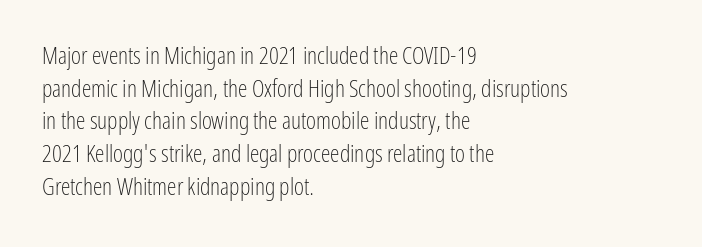
The image shows 24 px text type, upright; set left-aligned, normal line spacing (1.36x), normal letter spacing, not underlined.
